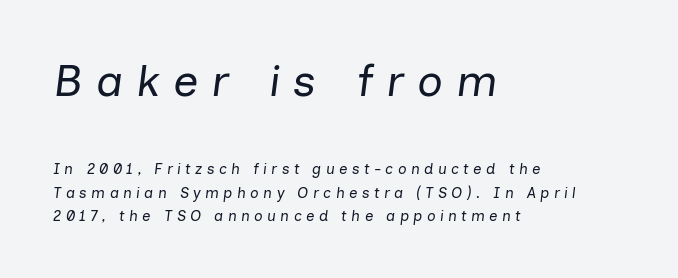
{"italic": "yes", "lean": "right", "slant_degrees": 7, "bold": "no", "weight": "regular", "width": "normal", "stroke_contrast": "low", "x_height": "medium", "monospaced": "no", "underline": "no", "align": "left", "line_spacing": "normal", "line_spacing_ratio": 1.56, "letter_spacing": "wide", "letter_spacing_em": 0.29, "larger_block": "first", "size_ratio": 3.0, "glyph_px": 45}
